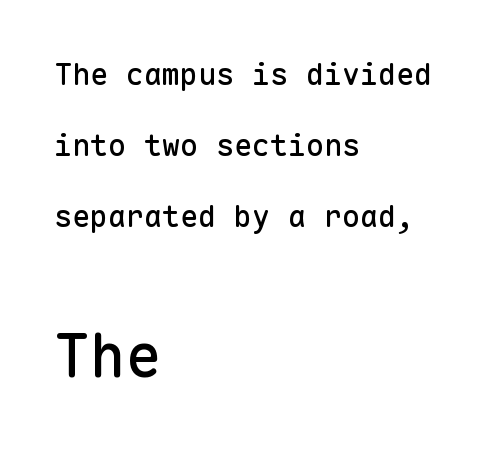
Interline gaps are noticeably wide in this sample. These lines keep a tight, regular rhythm from letter to letter. Each letter, wide or thin by design, is forced into the same width here. Characters remain perfectly vertical along every line.
